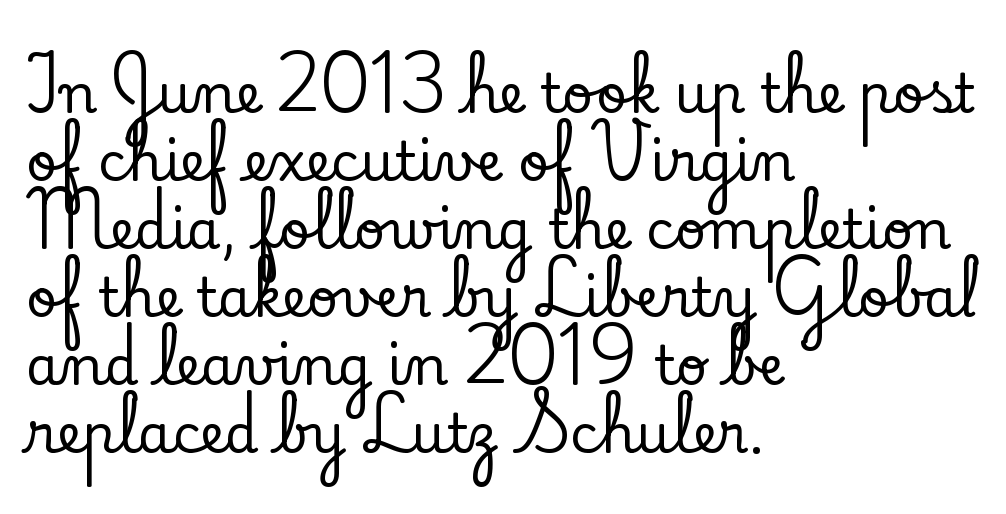
Vertically, the passage feels balanced, rows spaced as you'd expect. Unlike italic type, these characters show no tilt at all. You could not count columns in this text — the font is proportionally spaced. Descenders are the only things crossing below the line. Letter spacing: default. The paragraph shown leans on its left margin.
